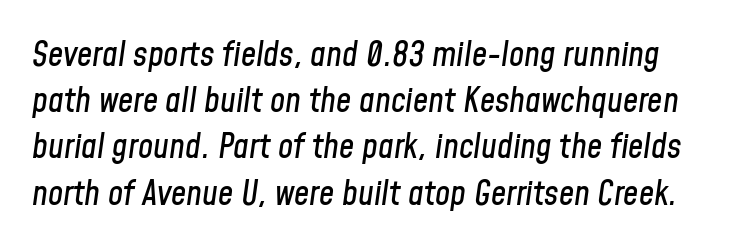
The image shows 34 px condensed type, italic (leaning right); set normal line spacing (1.36x), normal letter spacing, not underlined; low stroke contrast and a medium x-height.
